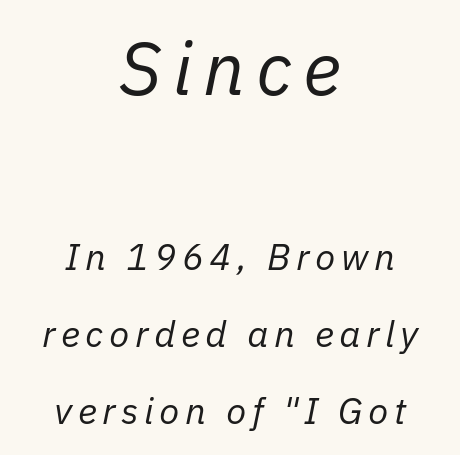
{"italic": "yes", "lean": "right", "slant_degrees": 11, "bold": "no", "weight": "regular", "width": "normal", "stroke_contrast": "low", "x_height": "medium", "monospaced": "no", "underline": "no", "align": "center", "line_spacing": "loose", "line_spacing_ratio": 2.08, "larger_block": "first", "size_ratio": 2.0, "glyph_px": 74}
